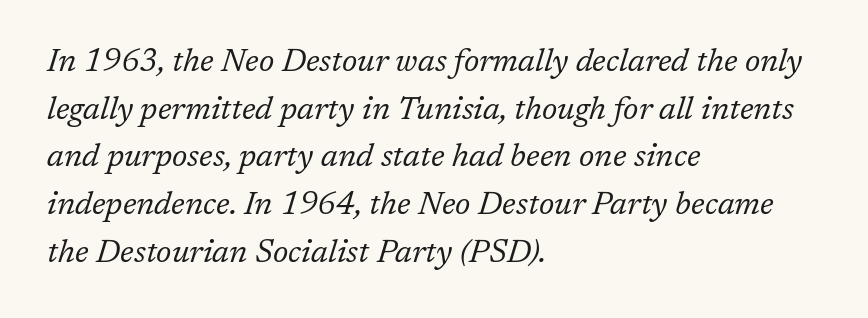
Is the block centered? No — it sits flush against the left margin. Vertical stems look standard width or narrower in stroke. Observe the ordinary spacing: letters are neighbours, not strangers. Line spacing here is normal. Just letters on the line, the space beneath them empty. Each letter keeps its own natural width here, so spacing adapts to shape.
